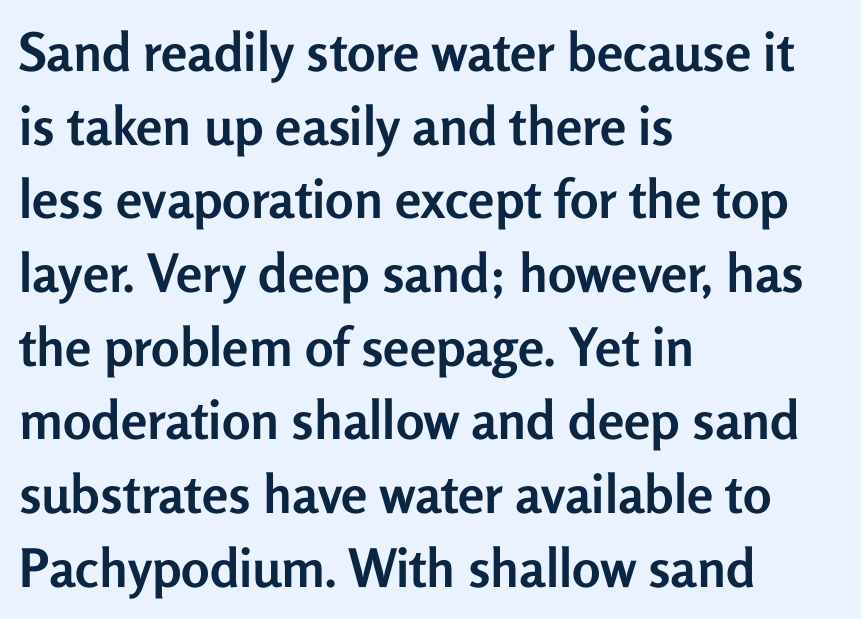
Q: Is the text bold? A: Yes.
Q: Is the text italic (slanted)? A: No, it is upright.
Q: Is the typeface a serif or a sans-serif typeface? A: Sans-serif.
Q: Is the text underlined? A: No.
Q: How is the paragraph aligned? A: Left-aligned.
Q: Is the spacing between letters normal or unusually wide? A: Normal.
Q: Is the spacing between lines tight, normal or loose? A: Normal.
Q: Width (condensed, normal, or wide)? A: Normal.
Q: Stroke contrast? A: Low.
Q: x-height? A: Medium.
Q: Monospaced? A: No.
